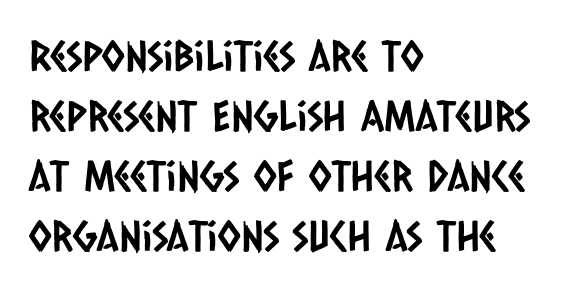
{"serif": "no", "width": "condensed", "stroke_contrast": "low", "x_height": "large", "monospaced": "no", "underline": "no", "align": "left", "line_spacing": "normal", "line_spacing_ratio": 1.43, "letter_spacing": "normal", "letter_spacing_em": 0.0, "glyph_px": 42}
